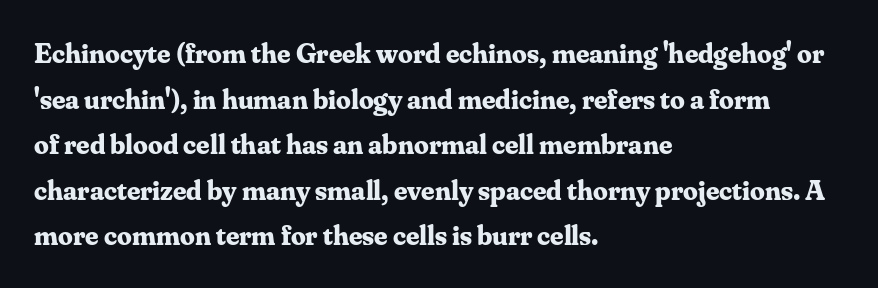
Q: Is the text bold? A: Yes.
Q: Is the text italic (slanted)? A: No, it is upright.
Q: Is the typeface a serif or a sans-serif typeface? A: Serif.
Q: Is the text underlined? A: No.
Q: How is the paragraph aligned? A: Left-aligned.
Q: Is the spacing between letters normal or unusually wide? A: Normal.
Q: Is the spacing between lines tight, normal or loose? A: Normal.
Q: Width (condensed, normal, or wide)? A: Normal.
Q: Stroke contrast? A: Medium.
Q: x-height? A: Small.
Q: Monospaced? A: No.
